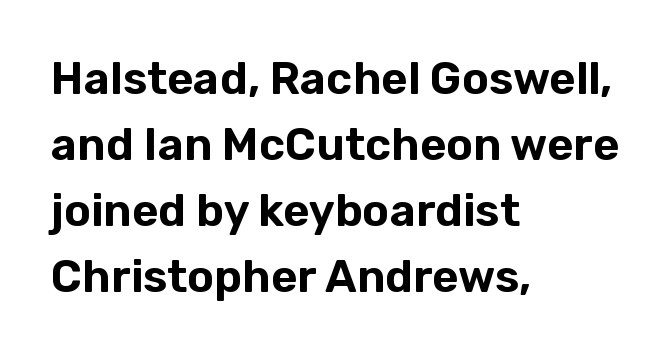
The image shows 45 px sans-serif type, upright; set left-aligned, normal line spacing (1.47x), normal letter spacing, not underlined; low stroke contrast and a medium x-height.
